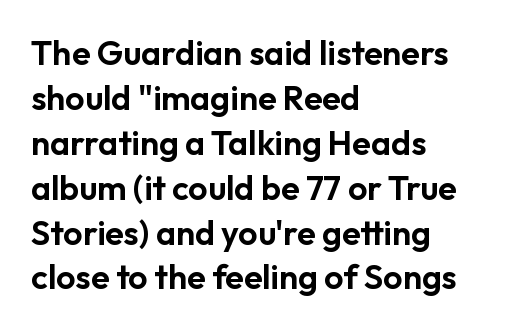
{"serif": "no", "italic": "no", "width": "normal", "stroke_contrast": "low", "x_height": "medium", "monospaced": "no", "underline": "no", "align": "left", "line_spacing": "normal", "line_spacing_ratio": 1.32, "letter_spacing": "normal", "letter_spacing_em": 0.0, "glyph_px": 34}
